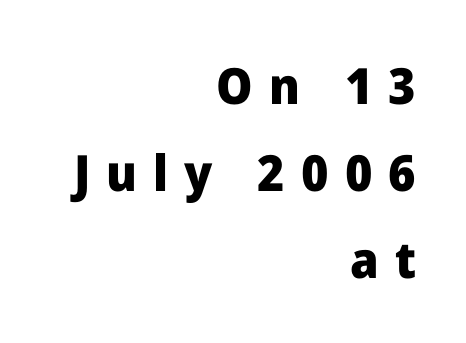
A roman cut, with each character standing at attention. Serif or sans? Sans — the stroke terminals are bare. Think of a printed novel: that variable character pitch is what you see here. A student would call this right alignment; a typographer would say flush right, rag left. In terms of letterspacing, this is a distinctly airy, spread setting.
